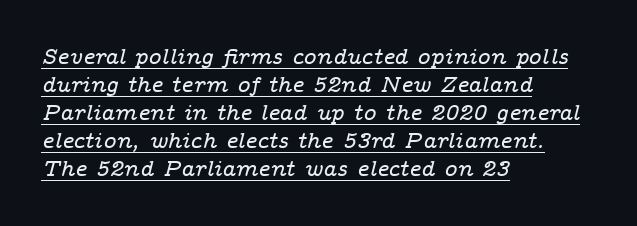
{"italic": "yes", "lean": "right", "slant_degrees": 14, "underline": "yes", "align": "left", "line_spacing": "normal", "line_spacing_ratio": 1.27, "letter_spacing": "normal", "letter_spacing_em": 0.0, "glyph_px": 22}
